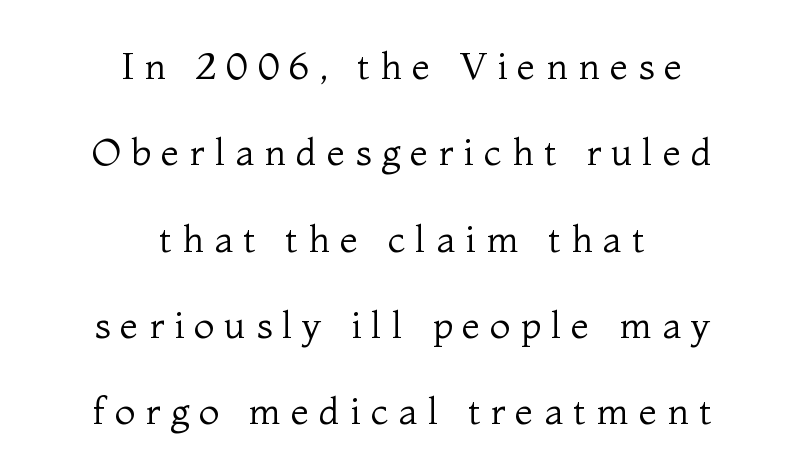
{"serif": "yes", "italic": "no", "bold": "no", "weight": "regular", "width": "normal", "stroke_contrast": "medium", "x_height": "medium", "monospaced": "no", "underline": "no", "align": "center", "line_spacing": "loose", "line_spacing_ratio": 2.27, "letter_spacing": "wide", "letter_spacing_em": 0.26, "glyph_px": 38}
